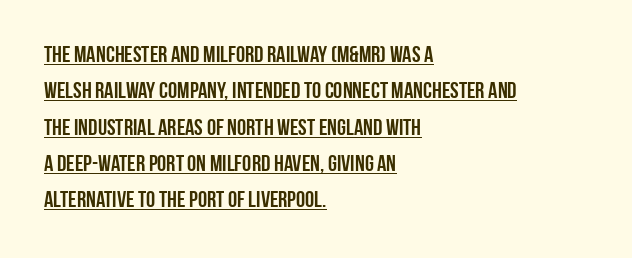
{"italic": "no", "underline": "yes", "align": "left", "line_spacing": "normal", "line_spacing_ratio": 1.58, "letter_spacing": "normal", "letter_spacing_em": 0.0, "glyph_px": 23}
